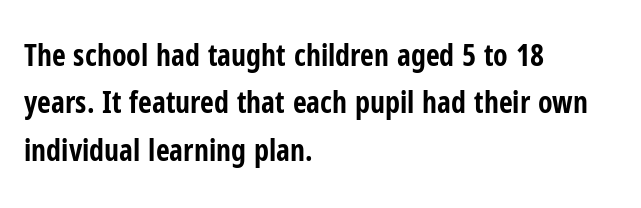
Q: Is the text bold? A: Yes.
Q: Is the text italic (slanted)? A: No, it is upright.
Q: Is the typeface a serif or a sans-serif typeface? A: Sans-serif.
Q: Is the text underlined? A: No.
Q: How is the paragraph aligned? A: Left-aligned.
Q: Is the spacing between letters normal or unusually wide? A: Normal.
Q: Is the spacing between lines tight, normal or loose? A: Normal.
Q: Width (condensed, normal, or wide)? A: Condensed.
Q: Stroke contrast? A: Low.
Q: x-height? A: Medium.
Q: Monospaced? A: No.
